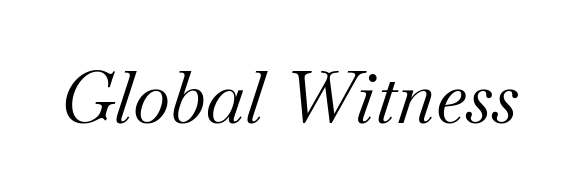
Q: Is the text bold? A: No.
Q: Is the text italic (slanted)? A: Yes, it leans right by about 18 degrees.
Q: Is the typeface a serif or a sans-serif typeface? A: Serif.
Q: Is the text underlined? A: No.
Q: Is the spacing between letters normal or unusually wide? A: Normal.
Q: Width (condensed, normal, or wide)? A: Normal.
Q: Stroke contrast? A: Medium.
Q: x-height? A: Small.
Q: Monospaced? A: No.
